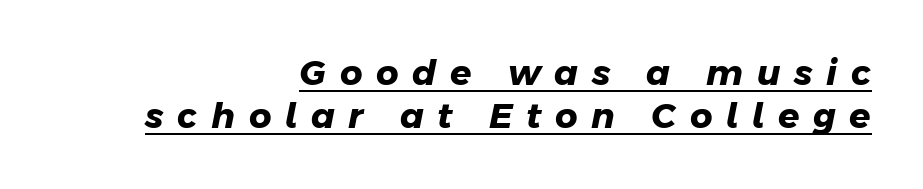
Q: Is the text bold? A: Yes.
Q: Is the typeface a serif or a sans-serif typeface? A: Sans-serif.
Q: Is the text underlined? A: Yes.
Q: How is the paragraph aligned? A: Right-aligned.
Q: Is the spacing between letters normal or unusually wide? A: Unusually wide.
Q: Width (condensed, normal, or wide)? A: Normal.
Q: Stroke contrast? A: Low.
Q: x-height? A: Medium.
Q: Monospaced? A: No.
